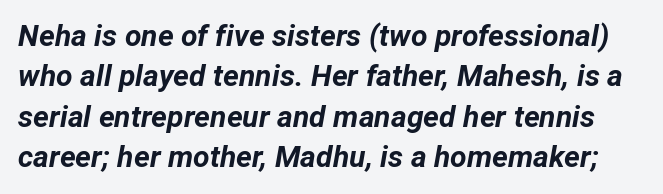
The image shows 30 px bold type, italic (leaning right); set normal line spacing (1.35x), normal letter spacing, not underlined; low stroke contrast and a medium x-height.
